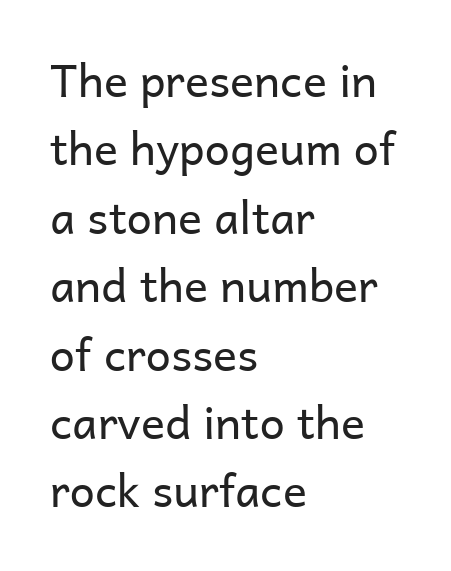
The image shows 45 px regular-weight sans-serif type, upright; set left-aligned, normal line spacing (1.52x), normal letter spacing, not underlined; low stroke contrast and a medium x-height.
